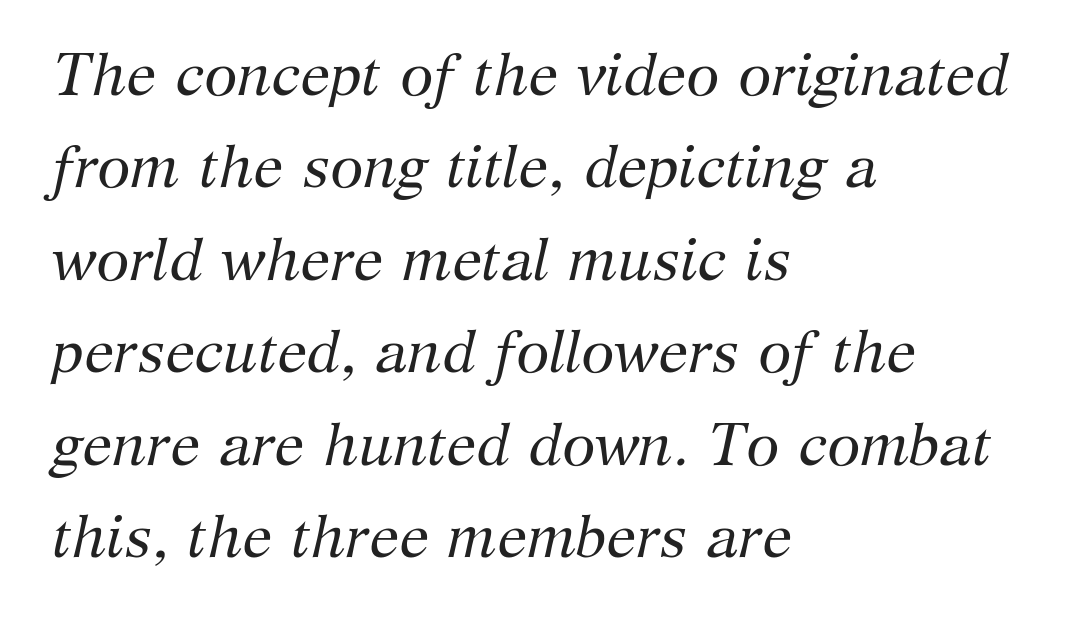
{"serif": "yes", "italic": "yes", "lean": "right", "slant_degrees": 12, "bold": "no", "weight": "regular", "width": "normal", "stroke_contrast": "medium", "x_height": "medium", "monospaced": "no", "underline": "no", "align": "left", "line_spacing": "normal", "line_spacing_ratio": 1.54, "letter_spacing": "normal", "letter_spacing_em": 0.0, "glyph_px": 60}
